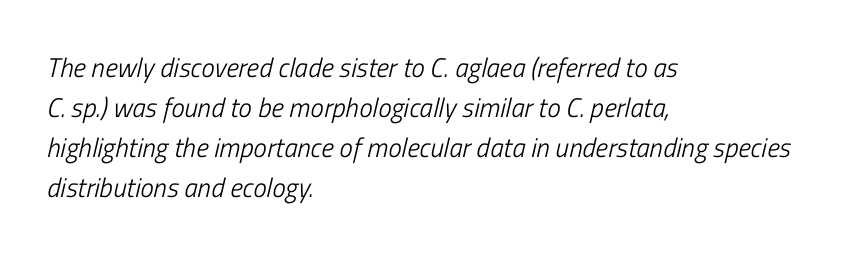
The image shows 27 px text type, italic (leaning right); set left-aligned, normal line spacing (1.48x), normal letter spacing, not underlined.
